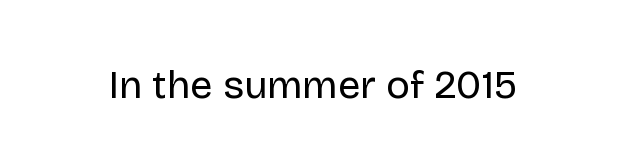
The image shows 40 px regular-weight sans-serif type, upright; set normal letter spacing, not underlined; low stroke contrast and a large x-height.
